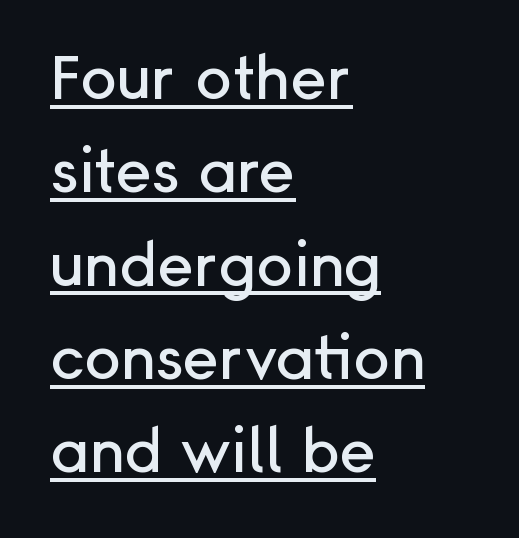
{"serif": "no", "italic": "no", "width": "normal", "stroke_contrast": "low", "x_height": "medium", "monospaced": "no", "underline": "yes", "align": "left", "line_spacing": "normal", "line_spacing_ratio": 1.53, "letter_spacing": "normal", "letter_spacing_em": 0.0, "glyph_px": 61}
